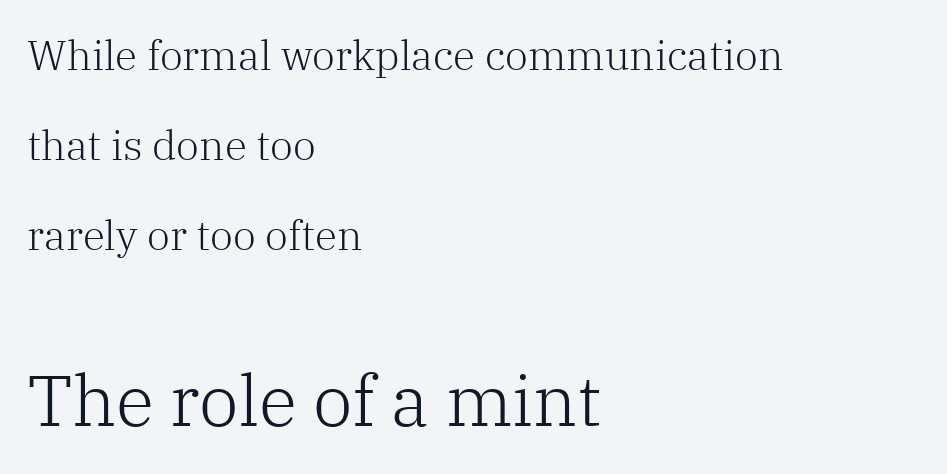
The image shows 71 px light serif type, upright; set left-aligned, loose line spacing (2.19x), normal letter spacing, not underlined; the second (bottom) block is 1.73x larger; low stroke contrast and a medium x-height.
